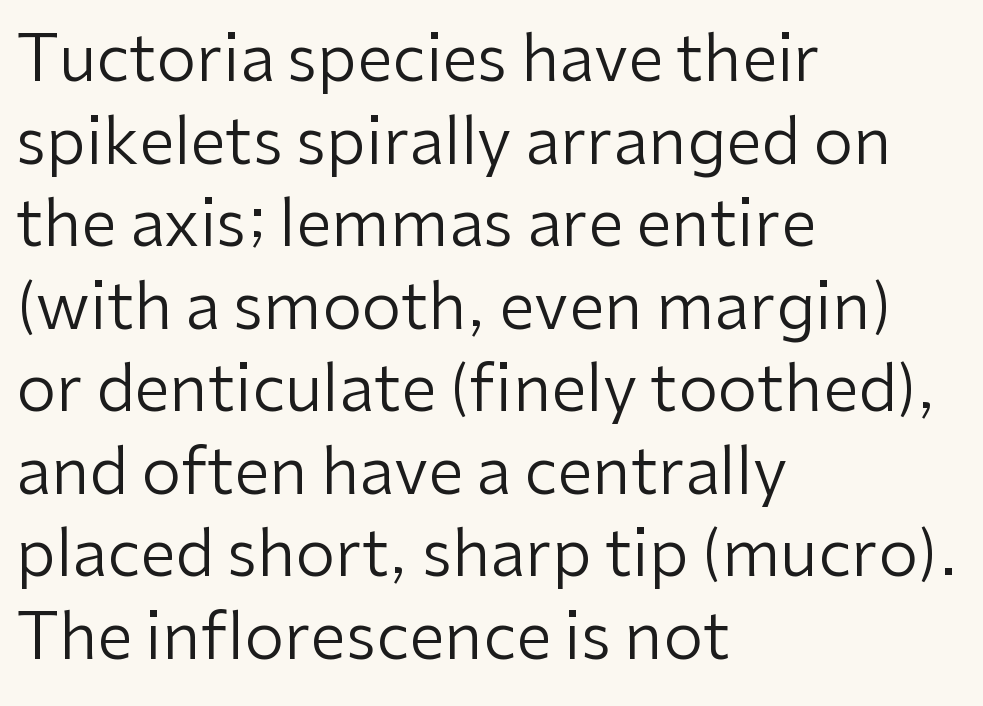
Q: Is the text bold? A: No.
Q: Is the text italic (slanted)? A: No, it is upright.
Q: Is the typeface a serif or a sans-serif typeface? A: Sans-serif.
Q: Is the text underlined? A: No.
Q: How is the paragraph aligned? A: Left-aligned.
Q: Is the spacing between letters normal or unusually wide? A: Normal.
Q: Is the spacing between lines tight, normal or loose? A: Normal.
Q: Width (condensed, normal, or wide)? A: Normal.
Q: Stroke contrast? A: Low.
Q: x-height? A: Medium.
Q: Monospaced? A: No.
